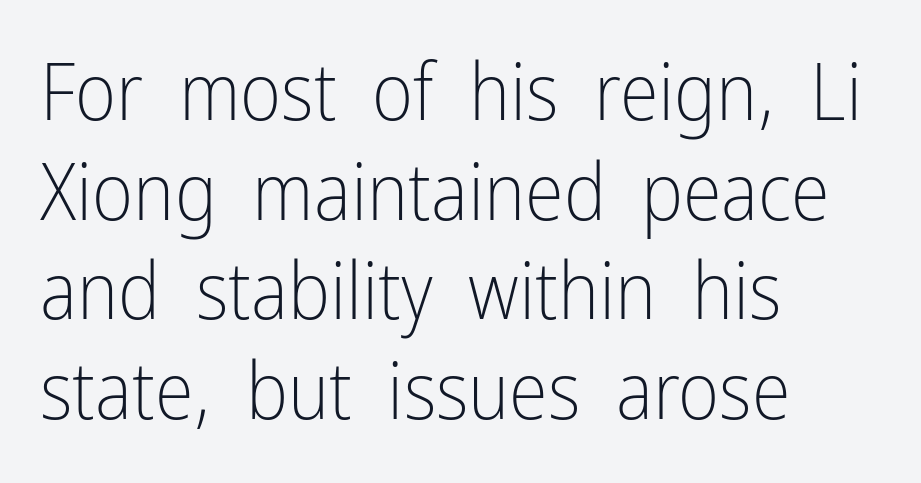
{"serif": "no", "italic": "no", "bold": "no", "weight": "light", "width": "condensed", "stroke_contrast": "low", "x_height": "medium", "monospaced": "no", "underline": "no", "align": "left", "line_spacing": "normal", "line_spacing_ratio": 1.26, "letter_spacing": "normal", "letter_spacing_em": 0.0, "glyph_px": 79}
